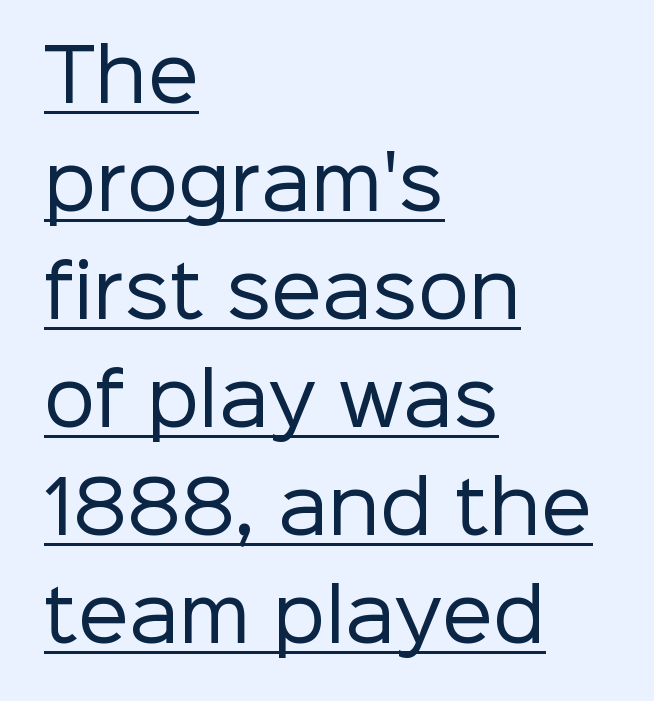
The image shows 72 px regular-weight sans-serif type, upright; set left-aligned, normal line spacing (1.5x), normal letter spacing, underlined; low stroke contrast and a medium x-height.
